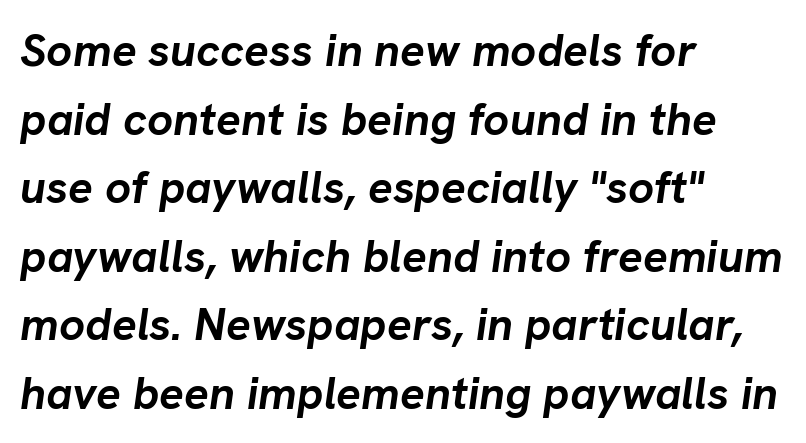
Q: Is the text bold? A: Yes.
Q: Is the text italic (slanted)? A: Yes, it leans right by about 8 degrees.
Q: Is the text underlined? A: No.
Q: How is the paragraph aligned? A: Left-aligned.
Q: Is the spacing between letters normal or unusually wide? A: Normal.
Q: Is the spacing between lines tight, normal or loose? A: Normal.
Q: Width (condensed, normal, or wide)? A: Normal.
Q: Stroke contrast? A: Low.
Q: x-height? A: Medium.
Q: Monospaced? A: No.
